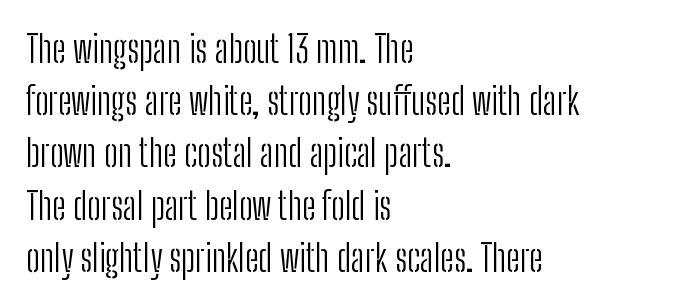
{"serif": "no", "italic": "no", "bold": "no", "weight": "light", "width": "condensed", "stroke_contrast": "low", "x_height": "medium", "monospaced": "no", "underline": "no", "align": "left", "line_spacing": "normal", "line_spacing_ratio": 1.41, "letter_spacing": "normal", "letter_spacing_em": 0.0, "glyph_px": 37}
